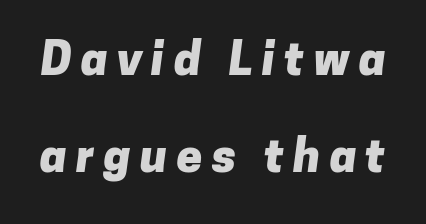
The image shows 46 px heavy sans-serif type; set loose line spacing (2.1x), unusually wide letter spacing (+0.2 em), not underlined; low stroke contrast and a medium x-height.
